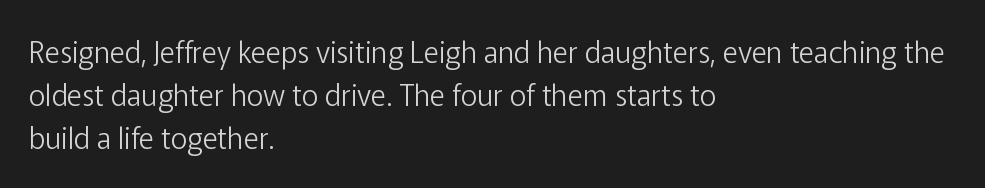
Counters stay open thanks to moderate or lighter strokes. The text block is weighted toward the left margin, trailing off unevenly rightward. In terms of letterform style, serifs are entirely absent. A typesetter would call this proportional, since set widths differ per character. Italic: no, the glyphs are upright roman.
